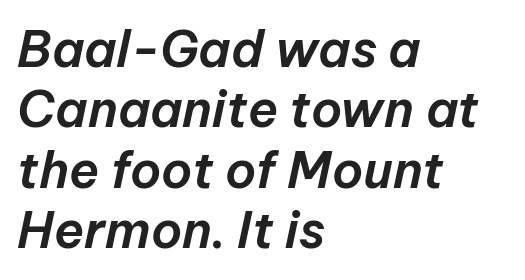
{"italic": "yes", "lean": "right", "slant_degrees": 12, "width": "normal", "stroke_contrast": "low", "x_height": "medium", "monospaced": "no", "underline": "no", "align": "left", "line_spacing_ratio": 1.21, "letter_spacing": "normal", "letter_spacing_em": 0.0, "glyph_px": 50}
